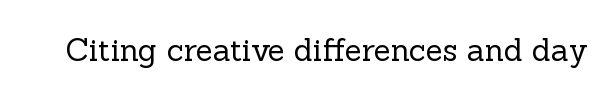
The image shows 31 px regular-weight serif type, upright; set normal letter spacing, not underlined; a medium x-height.
